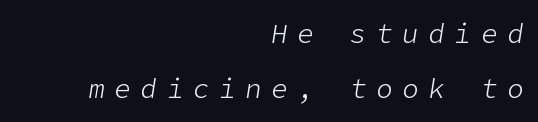
The image shows 27 px text type, italic (leaning right); set right-aligned, loose line spacing (2.02x), unusually wide letter spacing (+0.37 em), not underlined.
